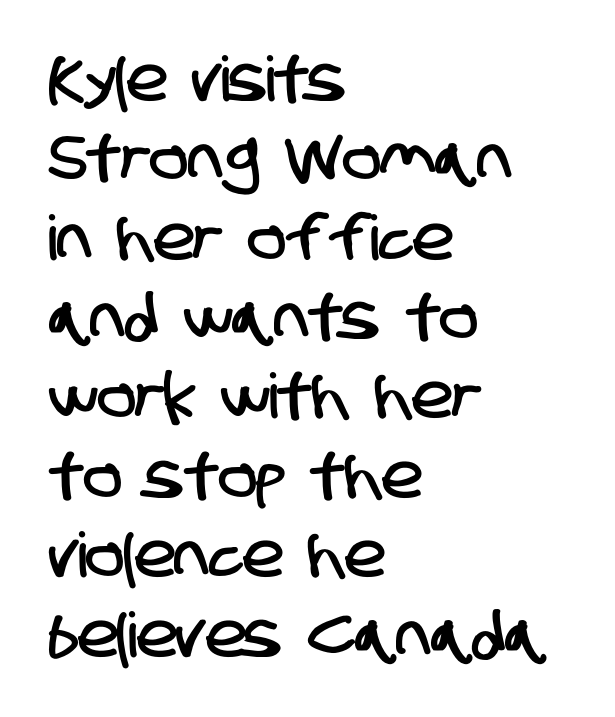
Q: Is the typeface a serif or a sans-serif typeface? A: Sans-serif.
Q: Is the text underlined? A: No.
Q: How is the paragraph aligned? A: Left-aligned.
Q: Is the spacing between letters normal or unusually wide? A: Normal.
Q: Is the spacing between lines tight, normal or loose? A: Normal.
Q: Width (condensed, normal, or wide)? A: Condensed.
Q: Stroke contrast? A: Low.
Q: x-height? A: Large.
Q: Monospaced? A: No.
